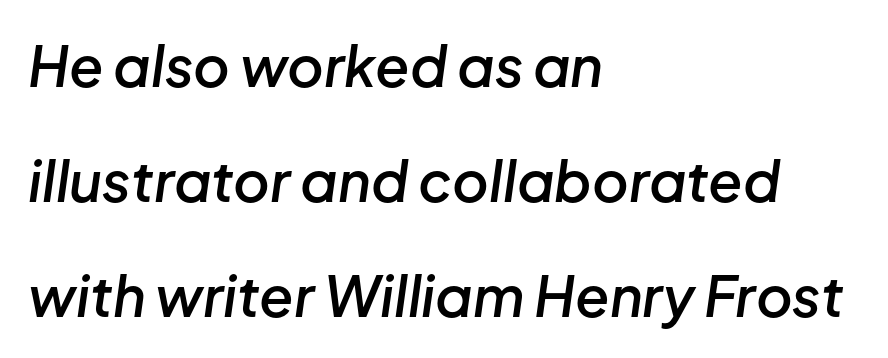
Tall strokes in this sample are angled rather than plumb. Left-aligned paragraph, ragged on the right. What weight is shown? A semibold, between regular and bold. The designer dialed line spacing up above the default. Inter-character spacing is left at the font's built-in metrics.
